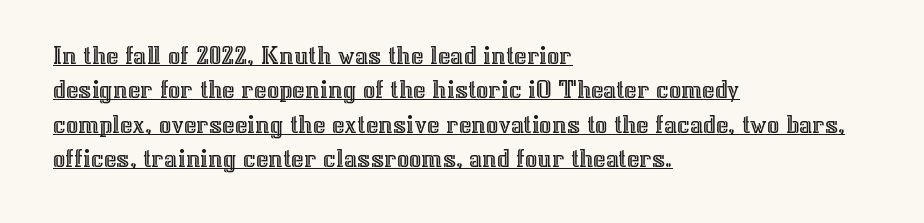
Q: Is the text italic (slanted)? A: No, it is upright.
Q: Is the text underlined? A: Yes.
Q: How is the paragraph aligned? A: Left-aligned.
Q: Is the spacing between letters normal or unusually wide? A: Normal.
Q: Is the spacing between lines tight, normal or loose? A: Normal.
